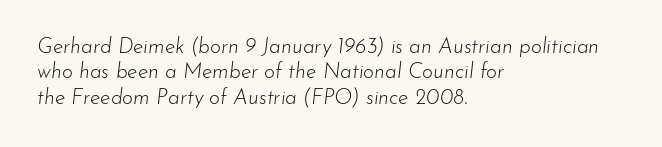
The image shows 21 px text type, italic (leaning right); set left-aligned, line spacing 1.21x, normal letter spacing, not underlined.
